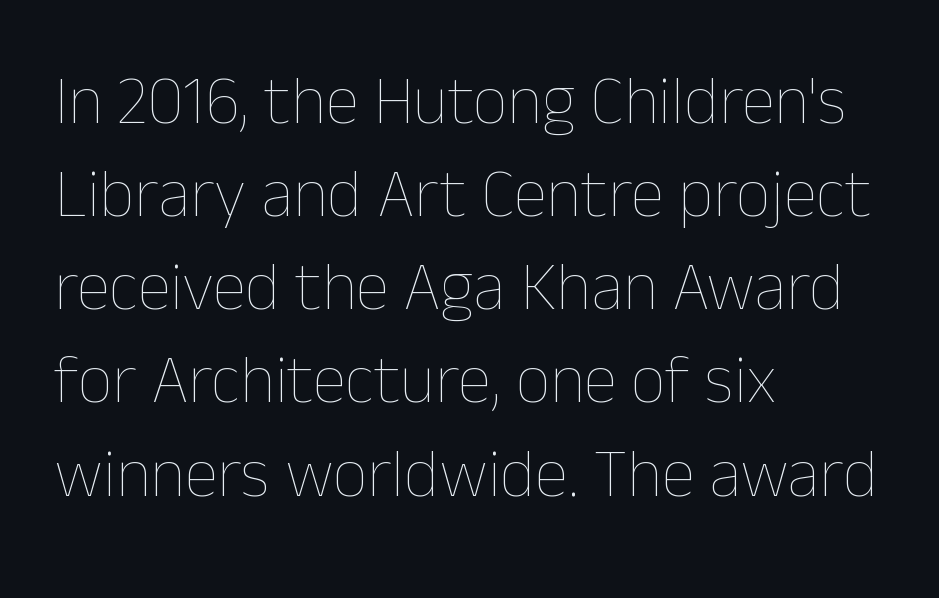
Letters have the restrained weight of plain body copy at most. The designer left line spacing at the default. The rendering uses natural spacing where letterforms have individual widths. Here the glyphs are tracked normally, forming tight word shapes.
